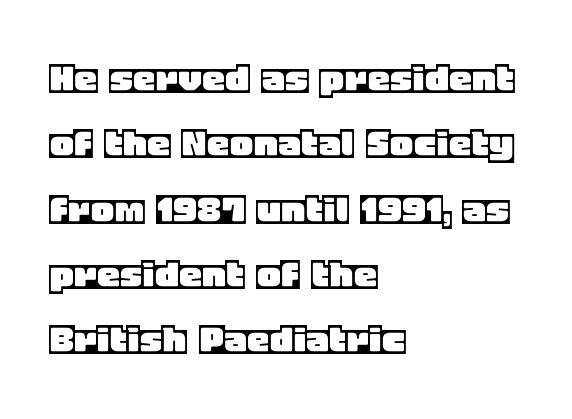
Q: Is the text italic (slanted)? A: No, it is upright.
Q: Is the text underlined? A: No.
Q: How is the paragraph aligned? A: Left-aligned.
Q: Is the spacing between letters normal or unusually wide? A: Normal.
Q: Is the spacing between lines tight, normal or loose? A: Normal.
Q: Width (condensed, normal, or wide)? A: Normal.
Q: x-height? A: Large.
Q: Monospaced? A: No.
